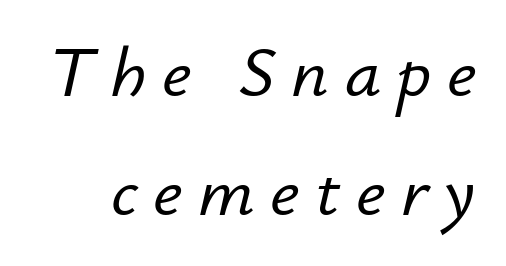
An italicized treatment has been applied to the whole sample. Successive baselines arrive at the customary interval. Do the characters align in a grid? No, the font is proportional. The letters are spread apart with noticeably loose tracking. Descenders hang freely into open space.
